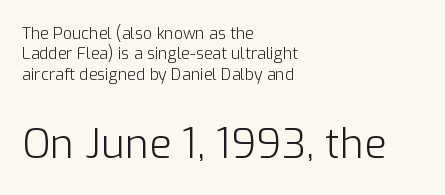
The image shows 41 px light sans-serif type, upright; set left-aligned, normal line spacing (1.28x), normal letter spacing, not underlined; the second (bottom) block is 2.56x larger; low stroke contrast and a medium x-height.
